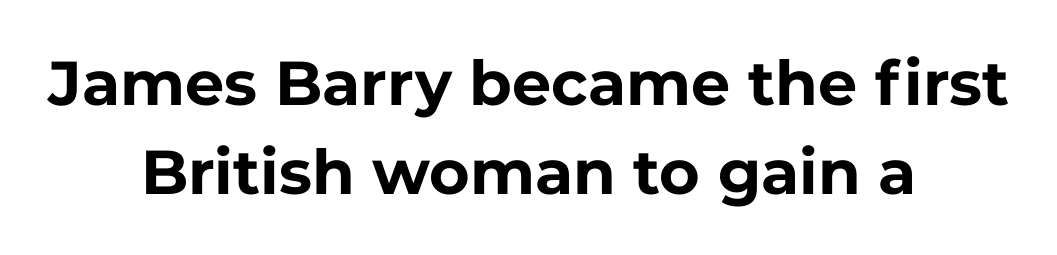
{"serif": "no", "italic": "no", "bold": "yes", "weight": "bold", "width": "normal", "stroke_contrast": "low", "x_height": "medium", "monospaced": "no", "underline": "no", "align": "center", "line_spacing": "normal", "line_spacing_ratio": 1.44, "letter_spacing": "normal", "letter_spacing_em": 0.0, "glyph_px": 62}
